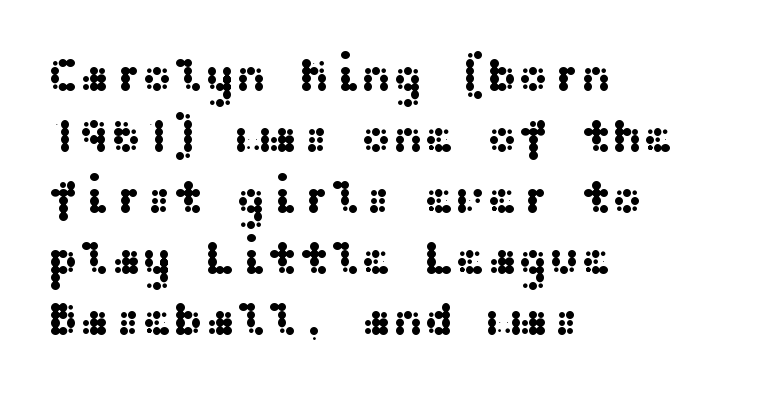
{"serif": "no", "italic": "no", "width": "wide", "stroke_contrast": "medium", "x_height": "medium", "underline": "no", "align": "left", "line_spacing": "normal", "line_spacing_ratio": 1.3, "letter_spacing": "normal", "letter_spacing_em": 0.0, "glyph_px": 47}
